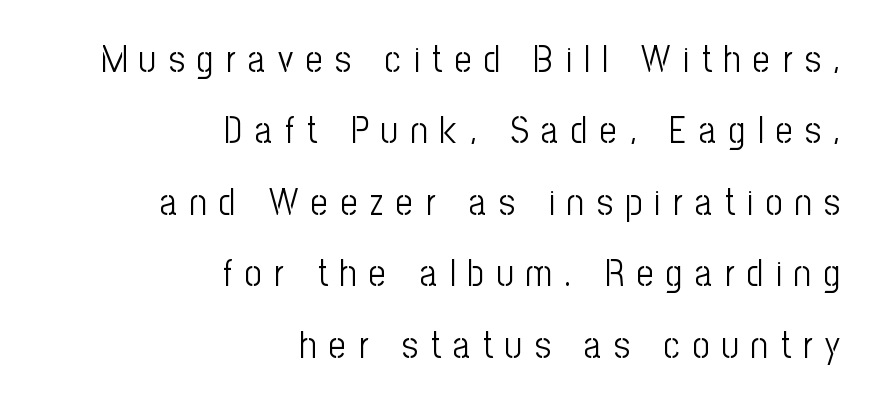
Q: Is the text bold? A: No.
Q: Is the text italic (slanted)? A: No, it is upright.
Q: Is the typeface a serif or a sans-serif typeface? A: Sans-serif.
Q: Is the text underlined? A: No.
Q: How is the paragraph aligned? A: Right-aligned.
Q: Is the spacing between letters normal or unusually wide? A: Unusually wide.
Q: Is the spacing between lines tight, normal or loose? A: Loose.
Q: Width (condensed, normal, or wide)? A: Condensed.
Q: Stroke contrast? A: Low.
Q: x-height? A: Medium.
Q: Monospaced? A: No.
